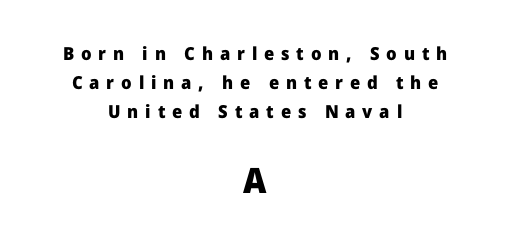
{"serif": "no", "italic": "no", "bold": "yes", "weight": "heavy", "width": "normal", "stroke_contrast": "low", "x_height": "medium", "monospaced": "no", "underline": "no", "align": "center", "line_spacing": "normal", "line_spacing_ratio": 1.61, "letter_spacing": "wide", "letter_spacing_em": 0.38, "larger_block": "second", "size_ratio": 1.94, "glyph_px": 35}
